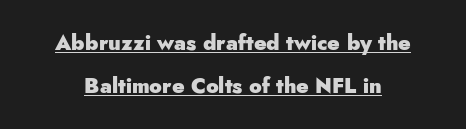
Q: Is the text bold? A: Yes.
Q: Is the text italic (slanted)? A: No, it is upright.
Q: Is the text underlined? A: Yes.
Q: Is the spacing between letters normal or unusually wide? A: Normal.
Q: Is the spacing between lines tight, normal or loose? A: Loose.
